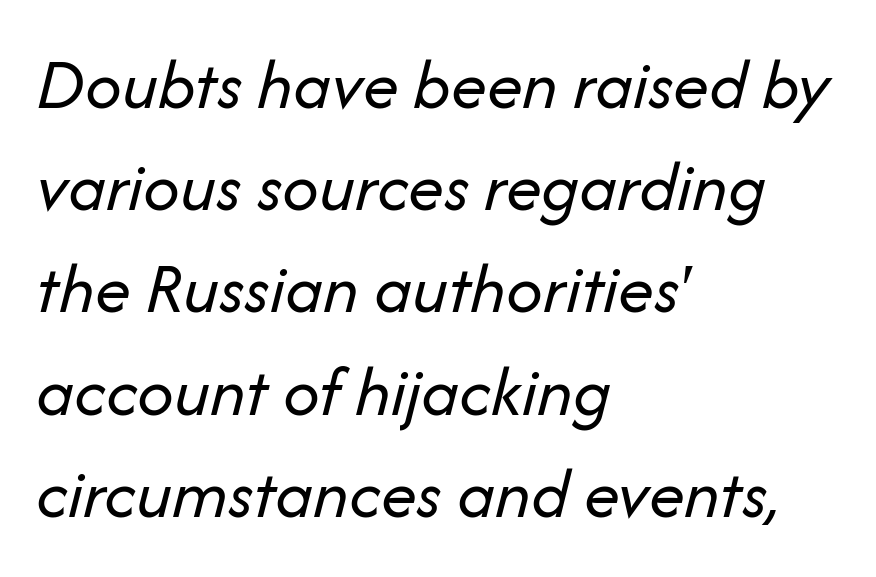
{"italic": "yes", "lean": "right", "slant_degrees": 14, "bold": "no", "weight": "regular", "width": "normal", "stroke_contrast": "low", "x_height": "medium", "monospaced": "no", "underline": "no", "align": "left", "line_spacing": "normal", "line_spacing_ratio": 1.42, "letter_spacing": "normal", "letter_spacing_em": 0.0, "glyph_px": 72}
